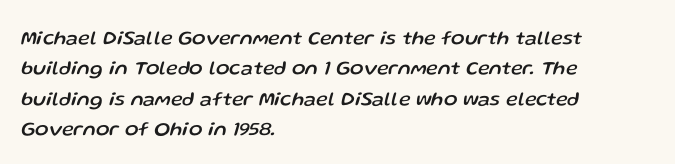
{"italic": "yes", "lean": "right", "slant_degrees": 13, "underline": "no", "align": "left", "line_spacing": "normal", "line_spacing_ratio": 1.52, "letter_spacing": "normal", "letter_spacing_em": 0.0, "glyph_px": 20}
